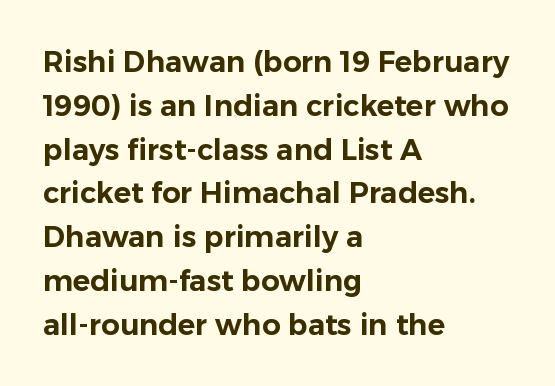
{"serif": "no", "italic": "no", "width": "normal", "stroke_contrast": "low", "x_height": "medium", "monospaced": "no", "underline": "no", "align": "left", "line_spacing": "normal", "line_spacing_ratio": 1.51, "letter_spacing": "normal", "letter_spacing_em": 0.0, "glyph_px": 29}
